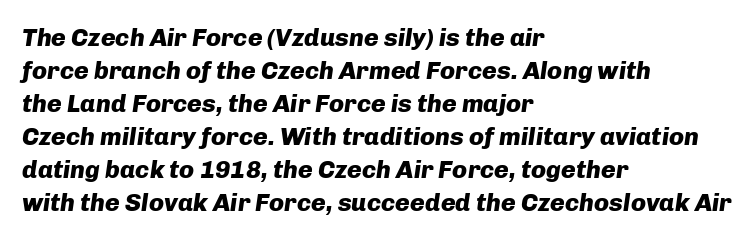
Words appear dense and cohesive because spacing is normal. Line starts are locked; line ends wander. These words are printed bold, with thick strokes throughout. Compared with typical paragraphs, the rows here are spaced about the same. The area under the type is left untouched.
